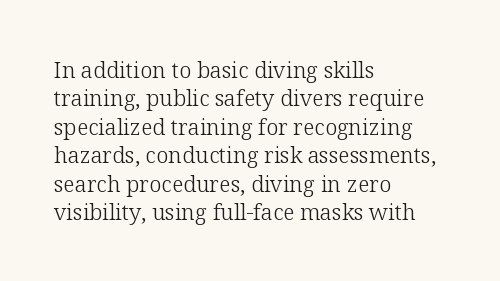
Q: Is the text bold? A: No.
Q: Is the text italic (slanted)? A: No, it is upright.
Q: Is the text underlined? A: No.
Q: How is the paragraph aligned? A: Left-aligned.
Q: Is the spacing between letters normal or unusually wide? A: Normal.
Q: Is the spacing between lines tight, normal or loose? A: Normal.
